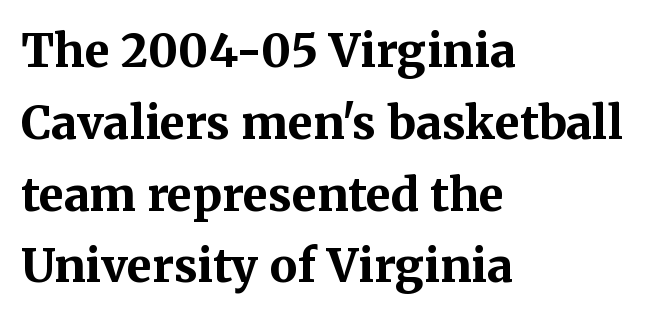
The image shows 46 px bold serif type, upright; set left-aligned, normal line spacing (1.56x), normal letter spacing, not underlined; medium stroke contrast and a medium x-height.
